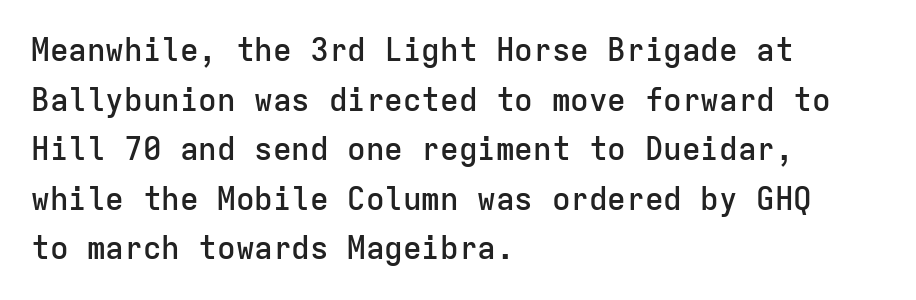
{"serif": "no", "italic": "no", "bold": "semi", "weight": "semibold", "width": "normal", "stroke_contrast": "low", "x_height": "medium", "monospaced": "yes", "underline": "no", "align": "left", "line_spacing": "normal", "line_spacing_ratio": 1.6, "letter_spacing": "normal", "letter_spacing_em": 0.0, "glyph_px": 31}
